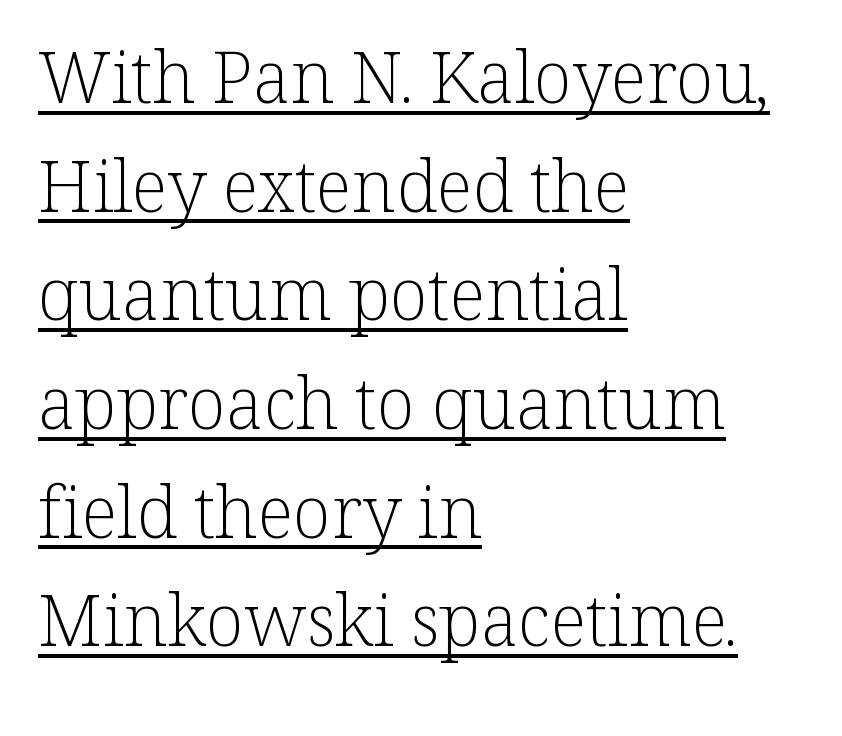
Q: Is the text bold? A: No.
Q: Is the text italic (slanted)? A: No, it is upright.
Q: Is the typeface a serif or a sans-serif typeface? A: Serif.
Q: Is the text underlined? A: Yes.
Q: How is the paragraph aligned? A: Left-aligned.
Q: Is the spacing between letters normal or unusually wide? A: Normal.
Q: Is the spacing between lines tight, normal or loose? A: Normal.
Q: Width (condensed, normal, or wide)? A: Normal.
Q: Stroke contrast? A: Low.
Q: x-height? A: Medium.
Q: Monospaced? A: No.
